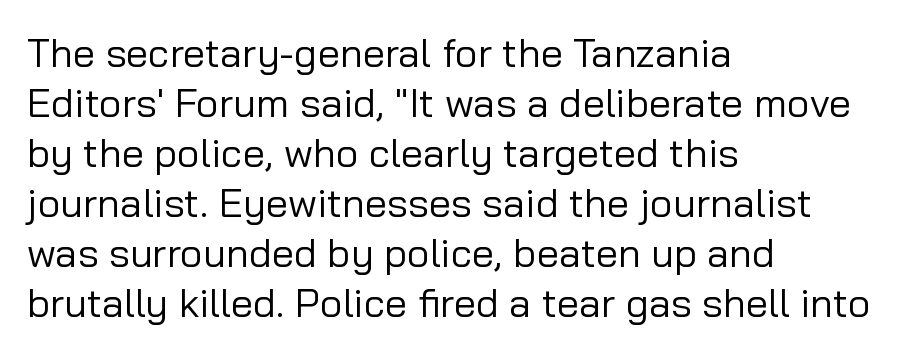
{"serif": "no", "italic": "no", "bold": "no", "weight": "regular", "width": "normal", "stroke_contrast": "low", "x_height": "medium", "monospaced": "no", "underline": "no", "align": "left", "line_spacing": "normal", "line_spacing_ratio": 1.25, "letter_spacing": "normal", "letter_spacing_em": 0.0, "glyph_px": 40}
